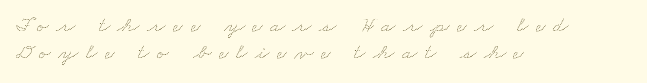
The image shows 22 px text type; set left-aligned, line spacing 1.24x, unusually wide letter spacing (+0.34 em), not underlined.
